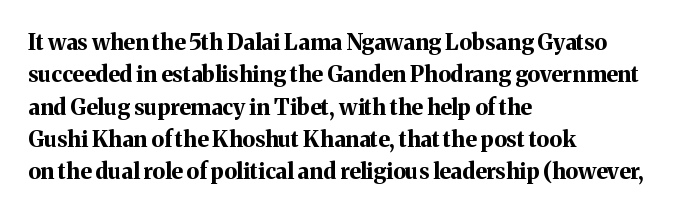
{"italic": "no", "bold": "yes", "underline": "no", "align": "left", "line_spacing": "normal", "line_spacing_ratio": 1.47, "letter_spacing": "normal", "letter_spacing_em": 0.0, "glyph_px": 22}
